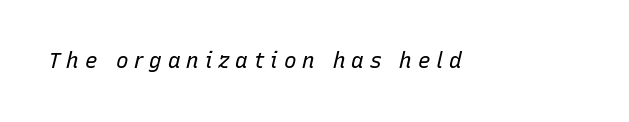
The image shows 21 px text type, italic (leaning right); set unusually wide letter spacing (+0.28 em), not underlined.
